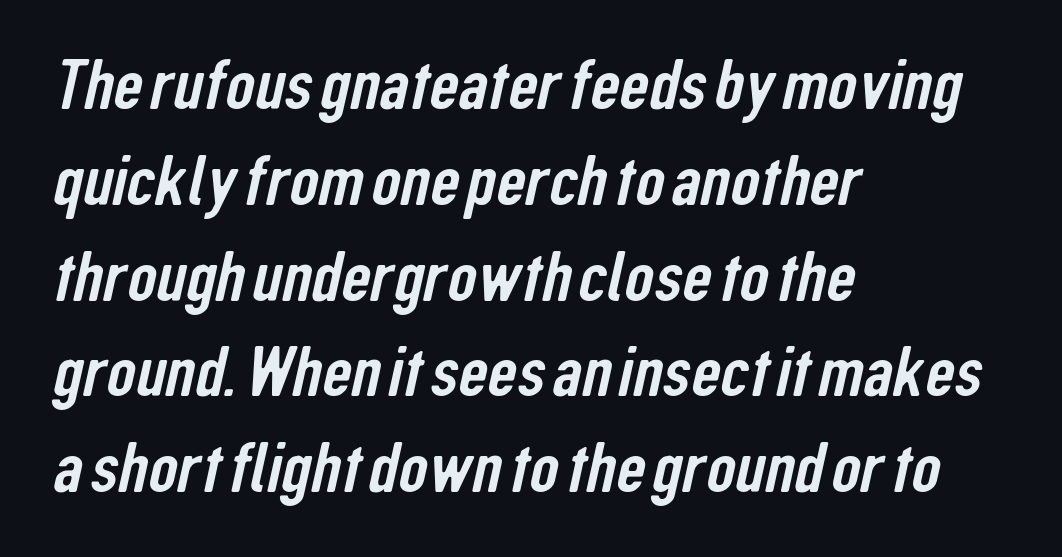
Q: Is the typeface a serif or a sans-serif typeface? A: Sans-serif.
Q: Is the text underlined? A: No.
Q: How is the paragraph aligned? A: Left-aligned.
Q: Is the spacing between letters normal or unusually wide? A: Normal.
Q: Is the spacing between lines tight, normal or loose? A: Normal.
Q: Width (condensed, normal, or wide)? A: Condensed.
Q: Stroke contrast? A: Low.
Q: x-height? A: Medium.
Q: Monospaced? A: No.
